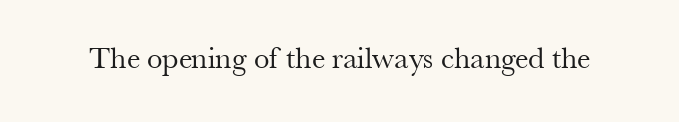
{"serif": "yes", "italic": "no", "bold": "no", "weight": "regular", "width": "normal", "stroke_contrast": "medium", "x_height": "small", "monospaced": "no", "underline": "no", "letter_spacing": "normal", "letter_spacing_em": 0.0, "glyph_px": 31}
